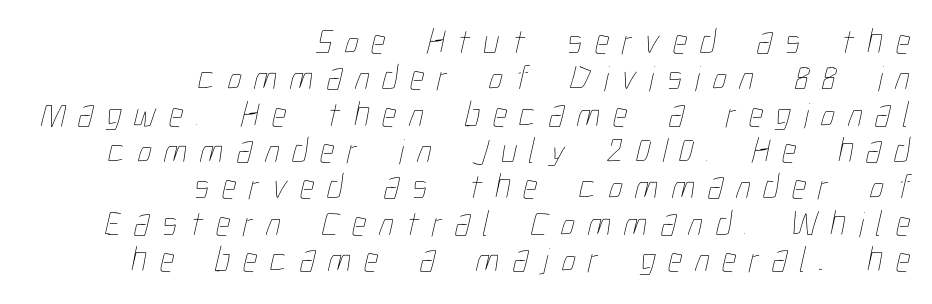
How are the letters spaced? Widely, with obvious added tracking. What's the leading like? Squeezed, with rows nearly overlapping. Stroke thickness stays within the range of a standard reading face or lighter. Underline: absent. Here the designer chose a conventional face with non-uniform glyph widths.
